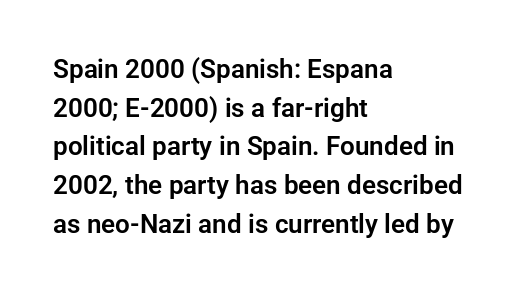
If you measured baseline to baseline, you'd find a middling distance. The line texture is even and compact thanks to regular tracking. Descender tails drop into unmarked territory. Posture: upright roman. Horizontally, the lines are justified to the leading edge only.
